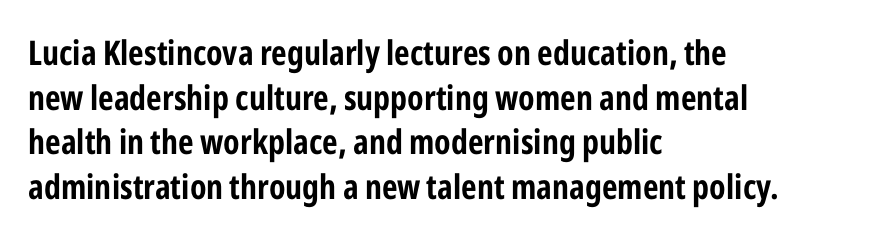
{"serif": "no", "italic": "no", "width": "condensed", "stroke_contrast": "low", "x_height": "medium", "monospaced": "no", "underline": "no", "align": "left", "line_spacing": "normal", "line_spacing_ratio": 1.31, "letter_spacing": "normal", "letter_spacing_em": 0.0, "glyph_px": 34}
